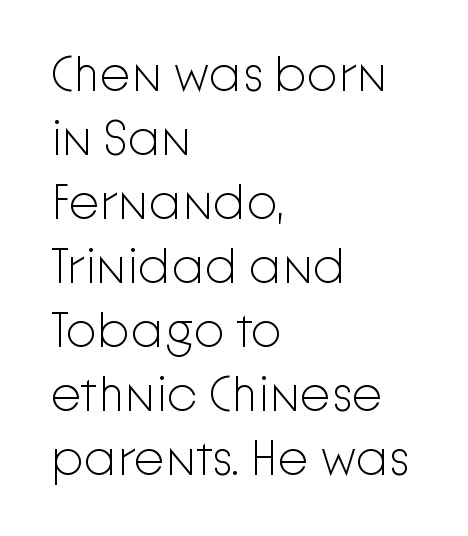
The image shows 50 px light sans-serif type, upright; set left-aligned, normal line spacing (1.28x), normal letter spacing, not underlined; low stroke contrast and a medium x-height.
